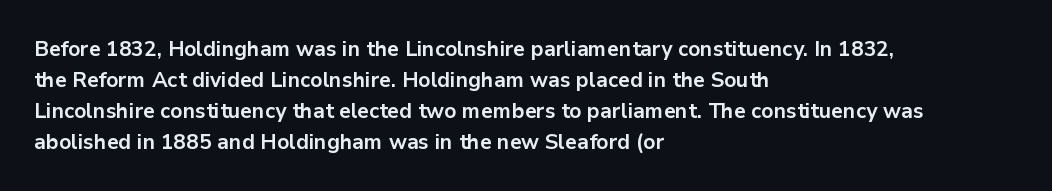
The image shows 21 px bold type, upright; set left-aligned, normal line spacing (1.47x), normal letter spacing, not underlined.
